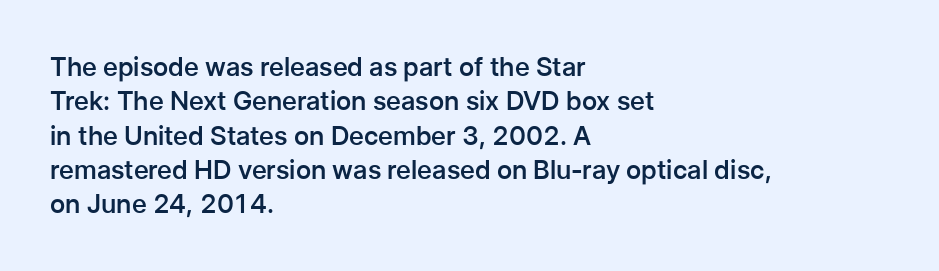
The image shows 26 px text type, upright; set left-aligned, normal line spacing (1.32x), normal letter spacing, not underlined.
